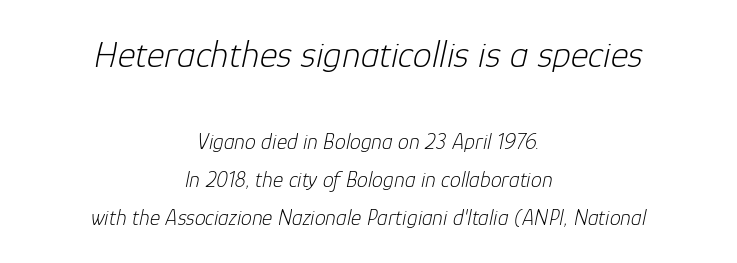
The image shows 38 px light type, italic (leaning right); set centered, line spacing 1.74x, normal letter spacing, not underlined; the first (top) block is 1.73x larger; low stroke contrast and a medium x-height.
